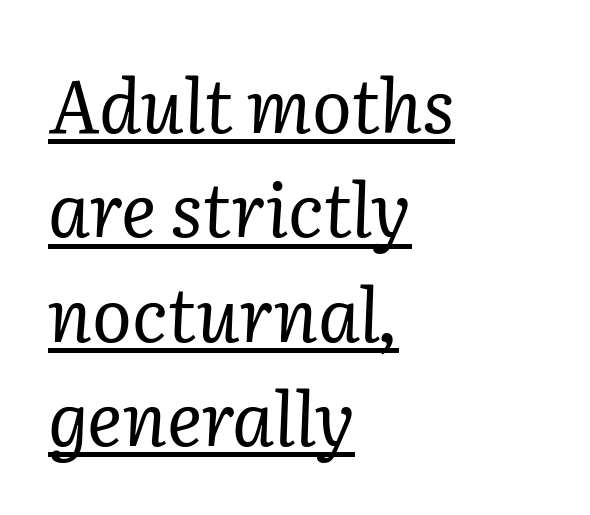
Q: Is the text bold? A: No.
Q: Is the text italic (slanted)? A: Yes, it leans right by about 2 degrees.
Q: Is the typeface a serif or a sans-serif typeface? A: Serif.
Q: Is the text underlined? A: Yes.
Q: How is the paragraph aligned? A: Left-aligned.
Q: Is the spacing between letters normal or unusually wide? A: Normal.
Q: Is the spacing between lines tight, normal or loose? A: Normal.
Q: Width (condensed, normal, or wide)? A: Normal.
Q: Stroke contrast? A: Low.
Q: x-height? A: Medium.
Q: Monospaced? A: No.
